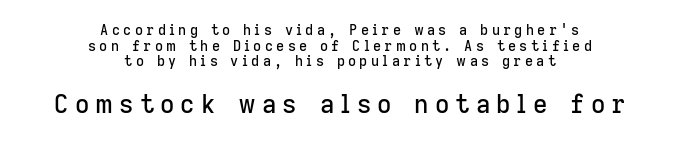
The leading is snug, giving the passage a crowded texture. Compared with a flush-left layout, this one balances lines on the center instead. The lettering stays uniformly vertical, giving the passage a roman look. Small over large — that's the arrangement of the two blocks here. The rendering inserts visible extra space after every character.
